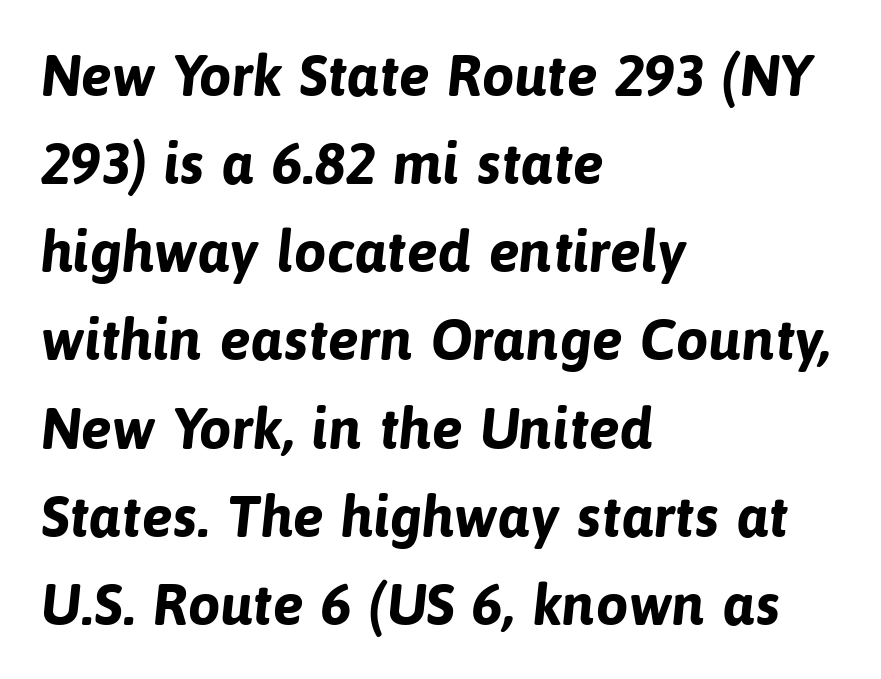
A classic flush-left, rag-right setting is used for this passage. The font family rendered here belongs to the sans-serif group. Spacing verdict: proportional, widths tailored to each character. This is heavy type, rendered in bold. Has an underline been added? It has not.
